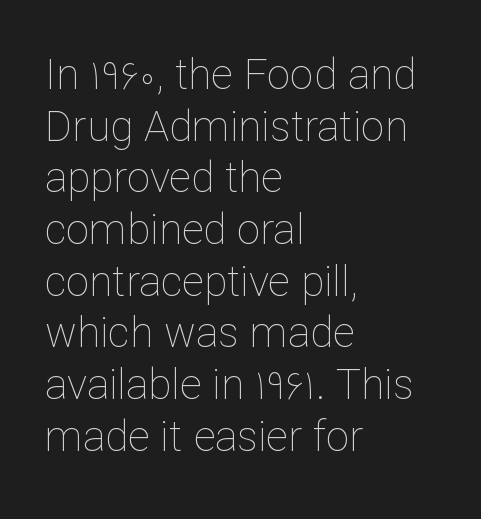
{"italic": "no", "bold": "no", "weight": "thin", "width": "normal", "stroke_contrast": "low", "x_height": "medium", "monospaced": "no", "underline": "no", "align": "left", "line_spacing_ratio": 1.23, "letter_spacing": "normal", "letter_spacing_em": 0.0, "glyph_px": 42}
